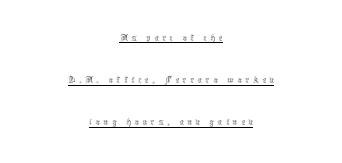
Do the letters lean? They stand straight. Where is the straight margin? There isn't one; the lines are centered. What's the leading like? Stretched, with rows far apart. You can see a thin bar hugging the bottom of the glyphs. Is the stroke heavy? The answer is a plain regular-or-lighter.
